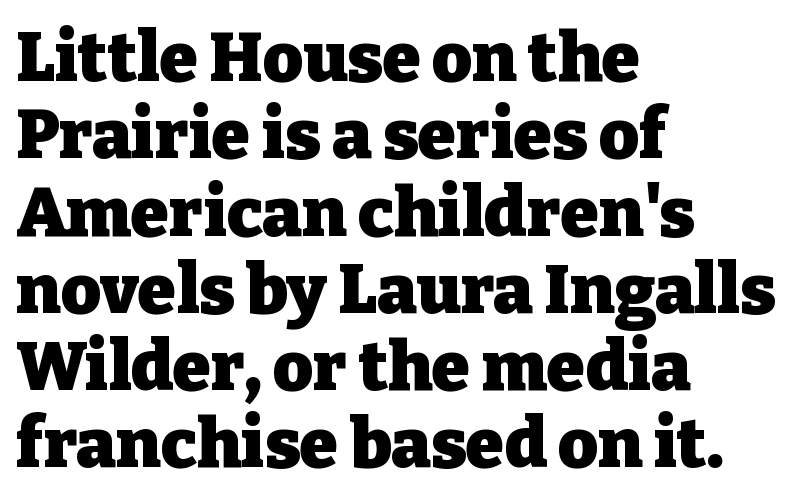
The image shows 69 px heavy serif type, upright; set left-aligned, tight line spacing (1.12x), normal letter spacing, not underlined; low stroke contrast and a medium x-height.
